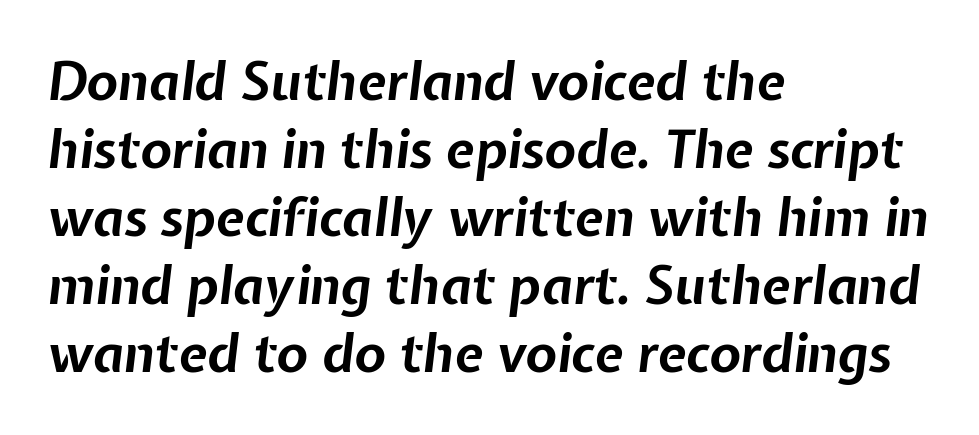
{"italic": "yes", "lean": "right", "slant_degrees": 7, "bold": "yes", "weight": "bold", "width": "normal", "stroke_contrast": "low", "x_height": "medium", "monospaced": "no", "underline": "no", "align": "left", "line_spacing": "normal", "line_spacing_ratio": 1.31, "letter_spacing": "normal", "letter_spacing_em": 0.0, "glyph_px": 52}
